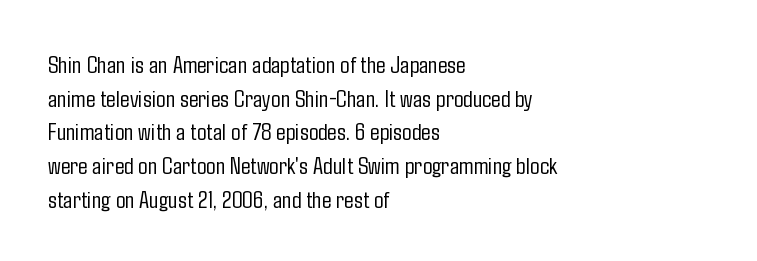
Q: Is the text bold? A: No.
Q: Is the text italic (slanted)? A: No, it is upright.
Q: Is the text underlined? A: No.
Q: How is the paragraph aligned? A: Left-aligned.
Q: Is the spacing between letters normal or unusually wide? A: Normal.
Q: Is the spacing between lines tight, normal or loose? A: Normal.
